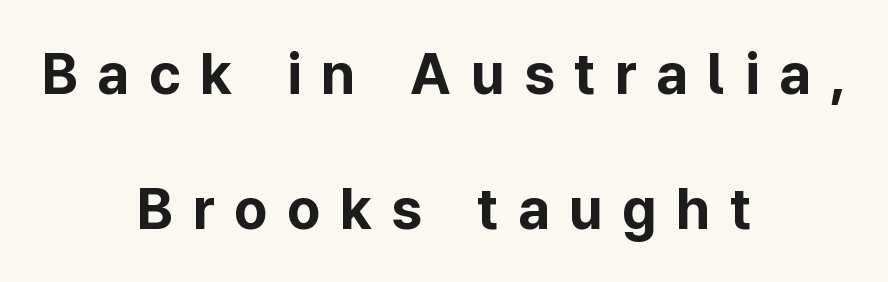
Q: Is the text bold? A: Yes.
Q: Is the text italic (slanted)? A: No, it is upright.
Q: Is the typeface a serif or a sans-serif typeface? A: Sans-serif.
Q: Is the text underlined? A: No.
Q: How is the paragraph aligned? A: Centered.
Q: Is the spacing between letters normal or unusually wide? A: Unusually wide.
Q: Is the spacing between lines tight, normal or loose? A: Loose.
Q: Width (condensed, normal, or wide)? A: Normal.
Q: Stroke contrast? A: Low.
Q: x-height? A: Medium.
Q: Monospaced? A: No.
